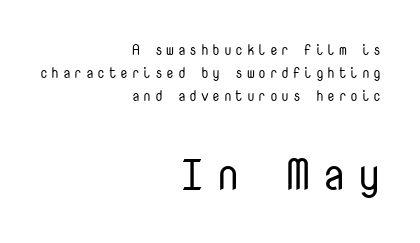
{"serif": "no", "italic": "no", "bold": "no", "weight": "regular", "width": "normal", "stroke_contrast": "low", "x_height": "medium", "monospaced": "yes", "underline": "no", "align": "right", "line_spacing": "normal", "line_spacing_ratio": 1.65, "letter_spacing": "wide", "letter_spacing_em": 0.26, "larger_block": "second", "size_ratio": 3.07, "glyph_px": 43}
